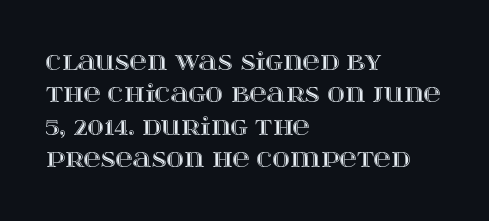
The image shows 24 px text type, upright; set left-aligned, normal line spacing (1.35x), normal letter spacing, not underlined.
